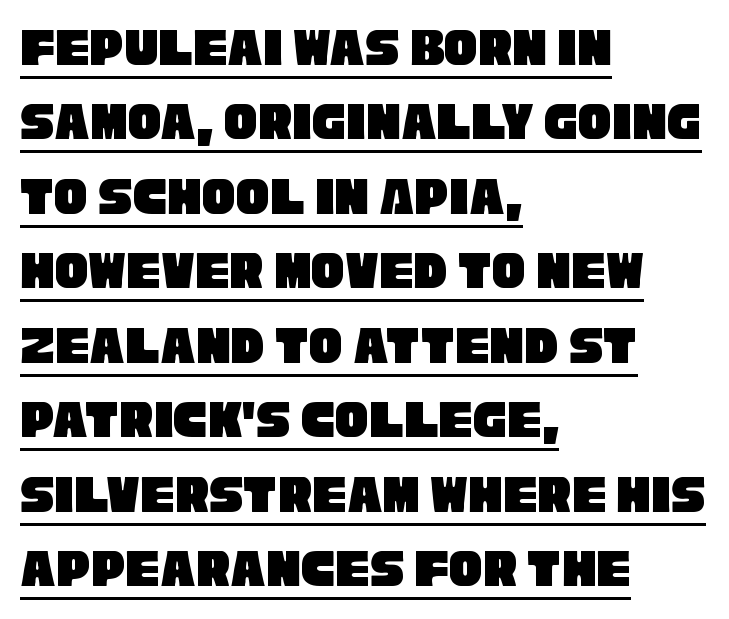
The image shows 56 px condensed sans-serif type; set left-aligned, normal line spacing (1.33x), normal letter spacing, underlined; low stroke contrast and a large x-height.
